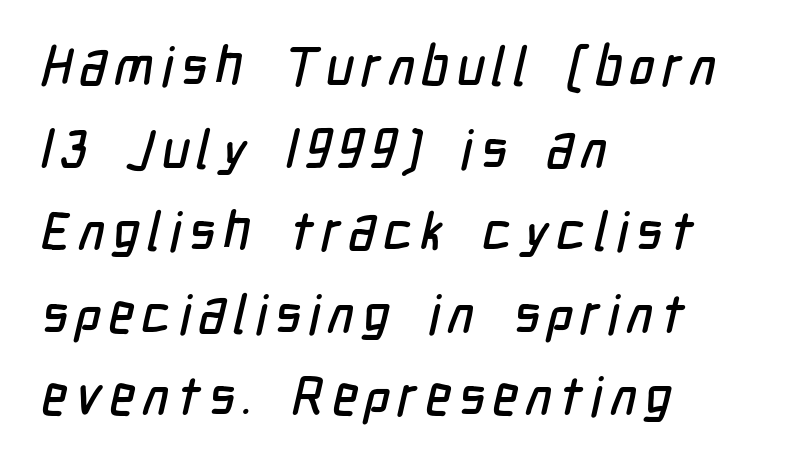
Q: Is the typeface a serif or a sans-serif typeface? A: Sans-serif.
Q: Is the text underlined? A: No.
Q: How is the paragraph aligned? A: Left-aligned.
Q: Is the spacing between lines tight, normal or loose? A: Normal.
Q: Width (condensed, normal, or wide)? A: Condensed.
Q: Stroke contrast? A: Low.
Q: x-height? A: Medium.
Q: Monospaced? A: No.
